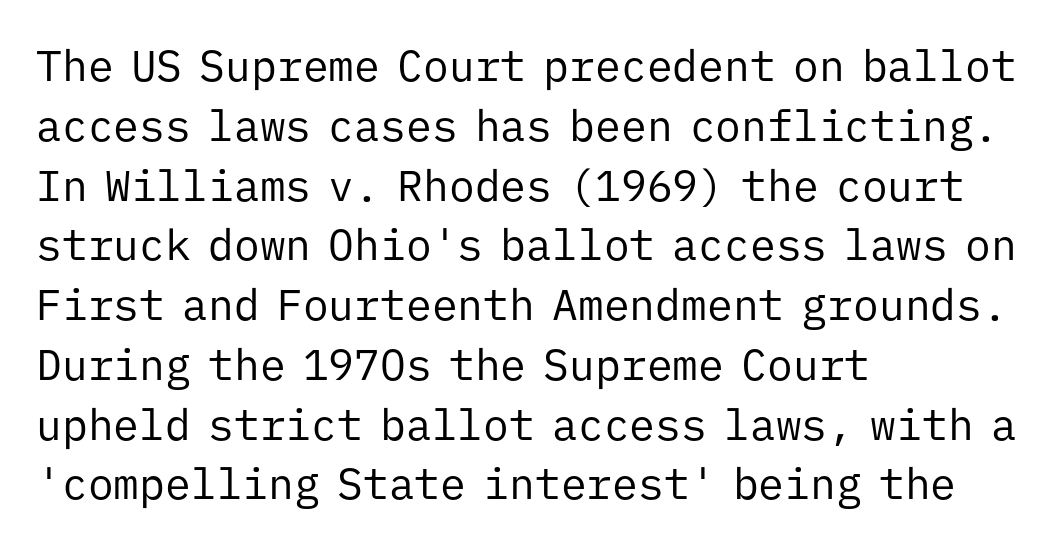
{"serif": "no", "italic": "no", "bold": "no", "weight": "regular", "width": "normal", "stroke_contrast": "low", "x_height": "medium", "monospaced": "yes", "underline": "no", "align": "left", "line_spacing": "normal", "line_spacing_ratio": 1.39, "letter_spacing": "normal", "letter_spacing_em": 0.0, "glyph_px": 43}
